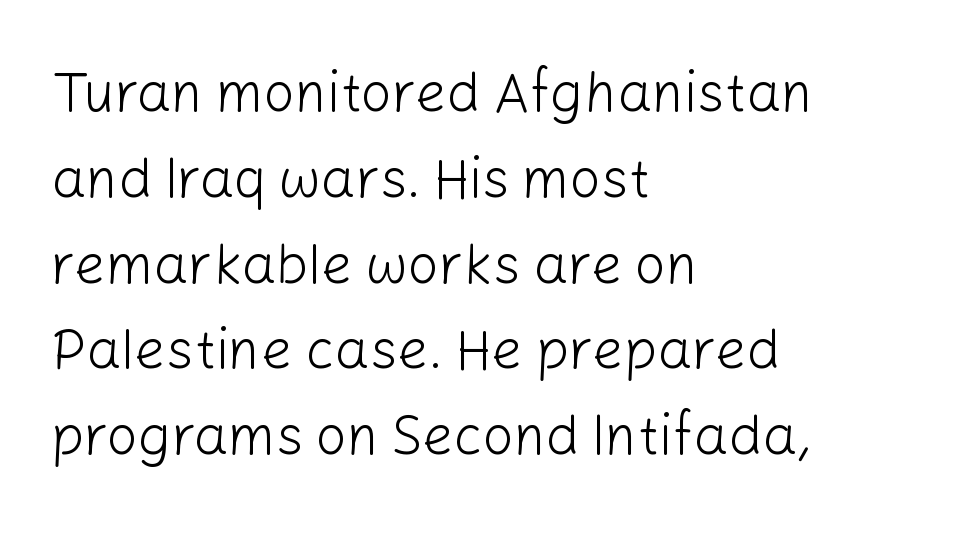
The image shows 55 px light sans-serif type, upright; set left-aligned, normal line spacing (1.56x), normal letter spacing, not underlined; low stroke contrast and a medium x-height.
